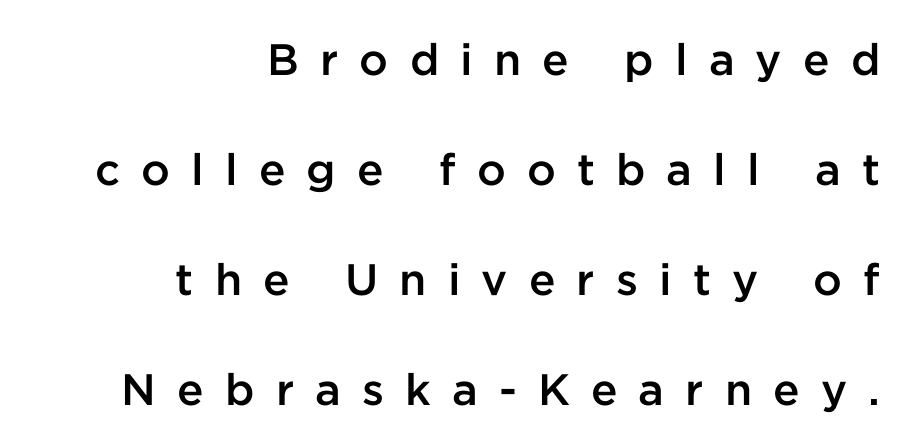
{"serif": "no", "italic": "no", "bold": "semi", "weight": "semibold", "width": "normal", "stroke_contrast": "low", "x_height": "medium", "monospaced": "no", "underline": "no", "align": "right", "line_spacing": "loose", "line_spacing_ratio": 2.5, "letter_spacing": "wide", "letter_spacing_em": 0.48, "glyph_px": 44}
